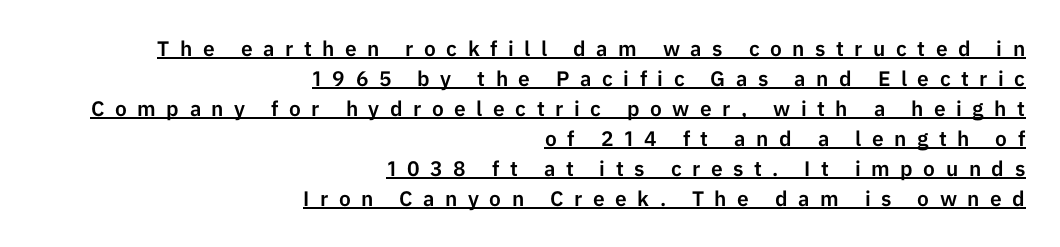
{"italic": "no", "underline": "yes", "align": "right", "line_spacing": "normal", "line_spacing_ratio": 1.43, "letter_spacing": "wide", "letter_spacing_em": 0.5, "glyph_px": 21}
